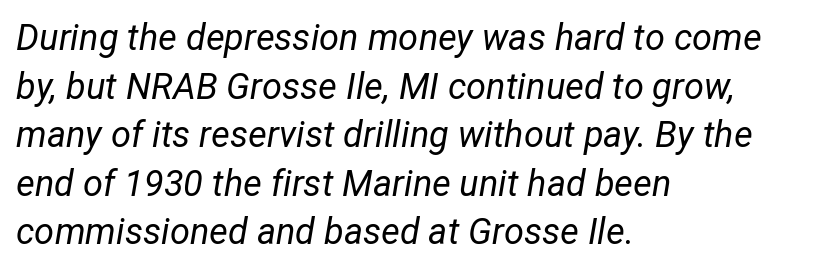
Q: Is the text bold? A: No.
Q: Is the text italic (slanted)? A: Yes, it leans right by about 12 degrees.
Q: Is the text underlined? A: No.
Q: How is the paragraph aligned? A: Left-aligned.
Q: Is the spacing between letters normal or unusually wide? A: Normal.
Q: Is the spacing between lines tight, normal or loose? A: Normal.
Q: Width (condensed, normal, or wide)? A: Normal.
Q: Stroke contrast? A: Low.
Q: x-height? A: Medium.
Q: Monospaced? A: No.
